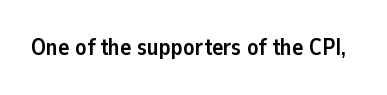
The image shows 23 px bold type, upright; set normal letter spacing, not underlined.
